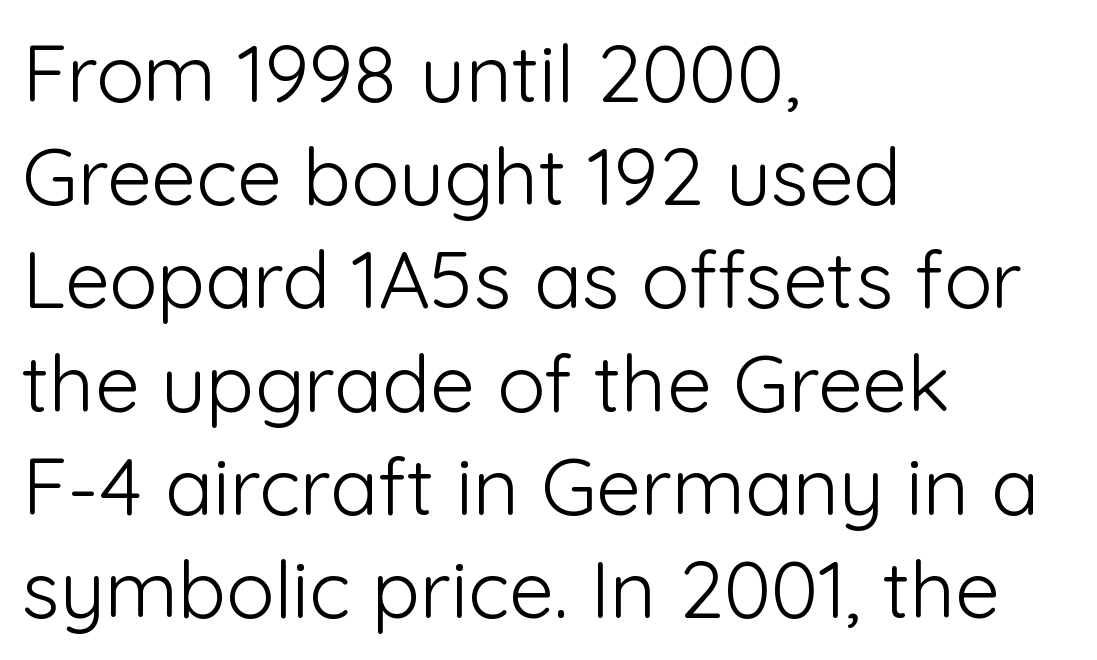
Only glyphs here, with clear space below each row. In terms of letterform style, serifs are entirely absent. Notice how descenders clear the ascenders below comfortably — that's standard leading. These lines keep a tight, regular rhythm from letter to letter. The typography opts for an upright posture over an oblique one. Heaviness? Minimal to ordinary, like unemphasized prose.
